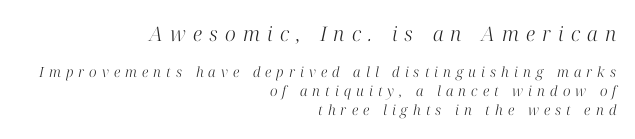
The image shows 20 px text type, italic (leaning right); set right-aligned, normal line spacing (1.35x), unusually wide letter spacing (+0.36 em), not underlined; the first (top) block is 1.43x larger.
